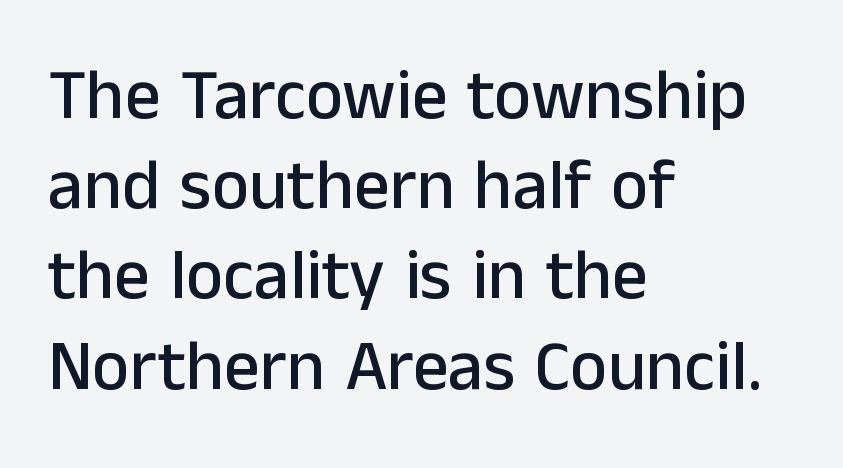
Q: Is the text italic (slanted)? A: No, it is upright.
Q: Is the typeface a serif or a sans-serif typeface? A: Sans-serif.
Q: Is the text underlined? A: No.
Q: How is the paragraph aligned? A: Left-aligned.
Q: Is the spacing between letters normal or unusually wide? A: Normal.
Q: Is the spacing between lines tight, normal or loose? A: Normal.
Q: Width (condensed, normal, or wide)? A: Normal.
Q: Stroke contrast? A: Low.
Q: x-height? A: Medium.
Q: Monospaced? A: No.
